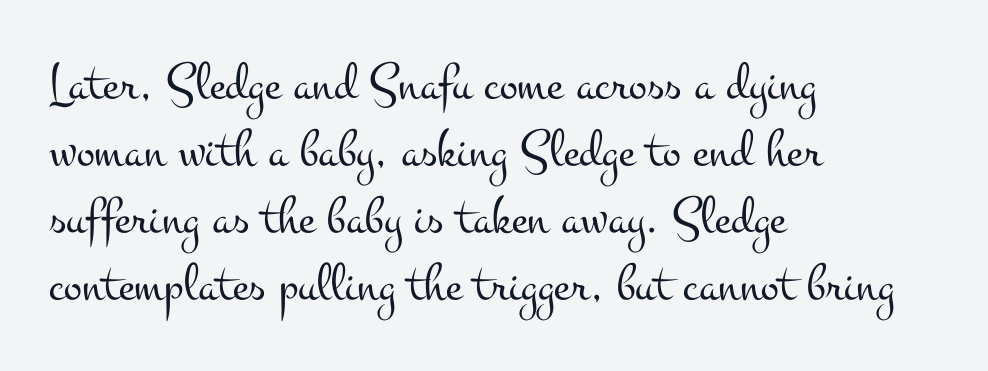
Q: Is the text bold? A: No.
Q: Is the text italic (slanted)? A: Yes.
Q: Is the text underlined? A: No.
Q: How is the paragraph aligned? A: Left-aligned.
Q: Is the spacing between letters normal or unusually wide? A: Normal.
Q: Width (condensed, normal, or wide)? A: Wide.
Q: Stroke contrast? A: Medium.
Q: x-height? A: Small.
Q: Monospaced? A: No.
